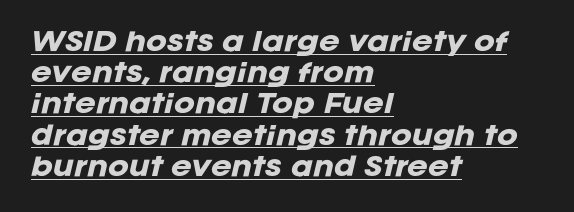
Q: Is the text bold? A: Yes.
Q: Is the text italic (slanted)? A: Yes, it leans right by about 12 degrees.
Q: Is the text underlined? A: Yes.
Q: How is the paragraph aligned? A: Left-aligned.
Q: Is the spacing between letters normal or unusually wide? A: Normal.
Q: Is the spacing between lines tight, normal or loose? A: Normal.
